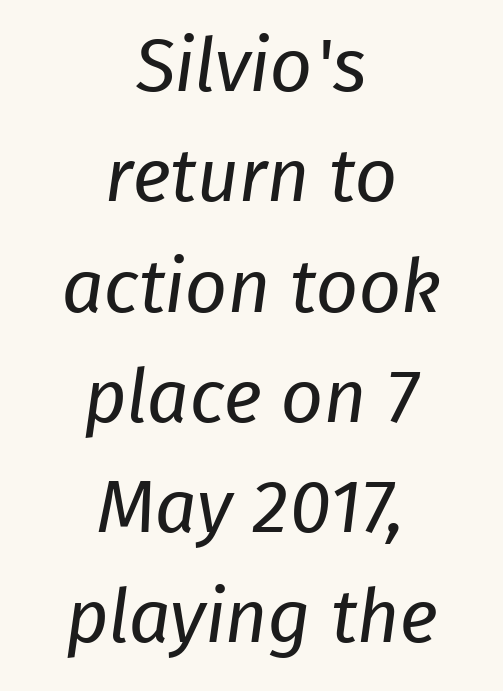
{"serif": "no", "bold": "no", "weight": "regular", "width": "normal", "stroke_contrast": "low", "x_height": "medium", "monospaced": "no", "underline": "no", "align": "center", "line_spacing": "normal", "line_spacing_ratio": 1.49, "letter_spacing": "normal", "letter_spacing_em": 0.0, "glyph_px": 74}
